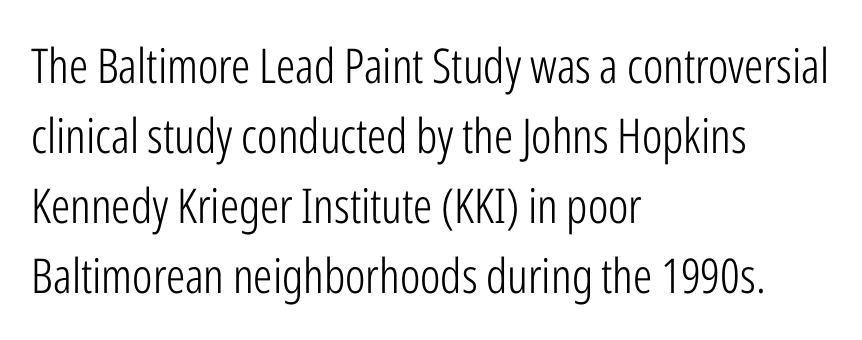
{"serif": "no", "italic": "no", "bold": "no", "weight": "light", "width": "condensed", "stroke_contrast": "low", "x_height": "medium", "monospaced": "no", "underline": "no", "align": "left", "line_spacing": "normal", "line_spacing_ratio": 1.46, "letter_spacing": "normal", "letter_spacing_em": 0.0, "glyph_px": 48}
